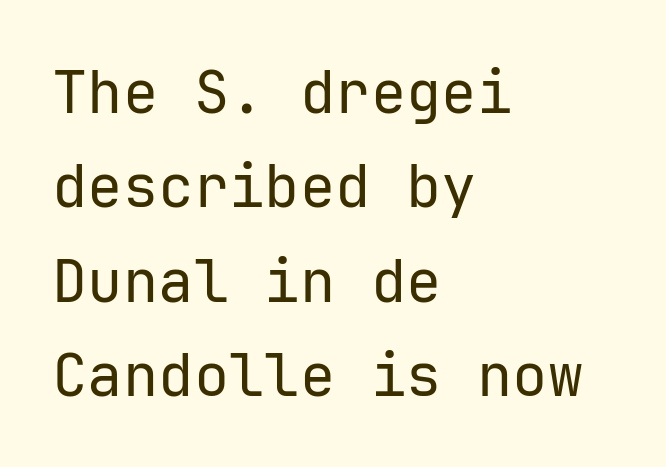
Serifs: no, the terminals of the letterforms are clean. Vertical spacing — default. The typeface has the unassuming heft of standard copy or less. The letters stand straight up with perfectly vertical stems. Nobody drew a line under any word here. A typesetter would call this monospace, since all characters share one set width.
